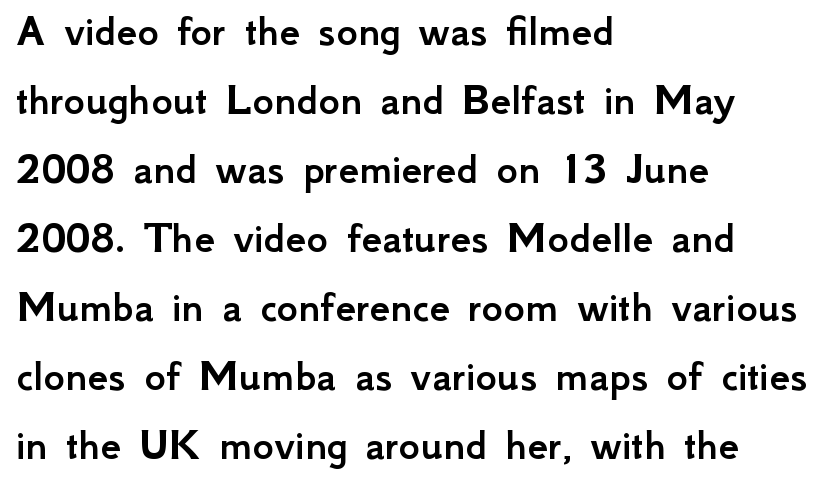
Q: Is the text italic (slanted)? A: No, it is upright.
Q: Is the typeface a serif or a sans-serif typeface? A: Sans-serif.
Q: Is the text underlined? A: No.
Q: How is the paragraph aligned? A: Left-aligned.
Q: Is the spacing between letters normal or unusually wide? A: Normal.
Q: Is the spacing between lines tight, normal or loose? A: Normal.
Q: Width (condensed, normal, or wide)? A: Normal.
Q: Stroke contrast? A: Low.
Q: x-height? A: Small.
Q: Monospaced? A: No.
